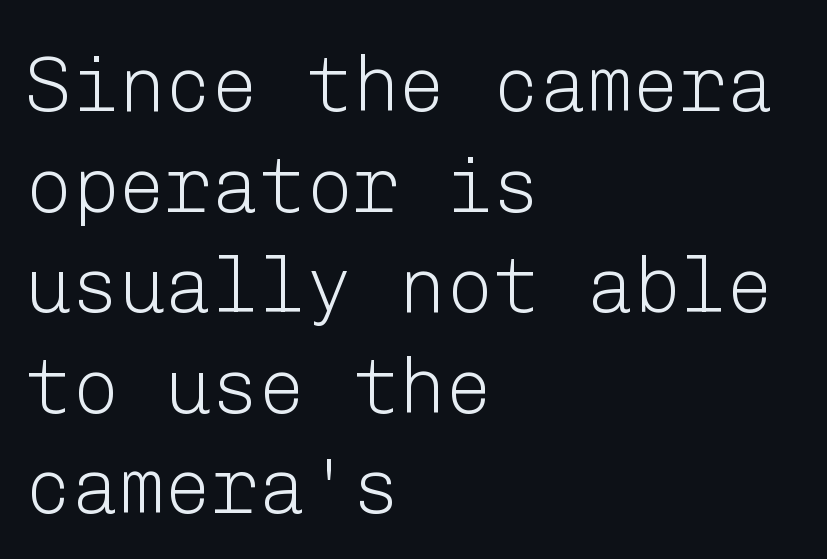
The image shows 78 px light sans-serif type, upright; set left-aligned, normal line spacing (1.29x), normal letter spacing, not underlined; low stroke contrast and a medium x-height.
